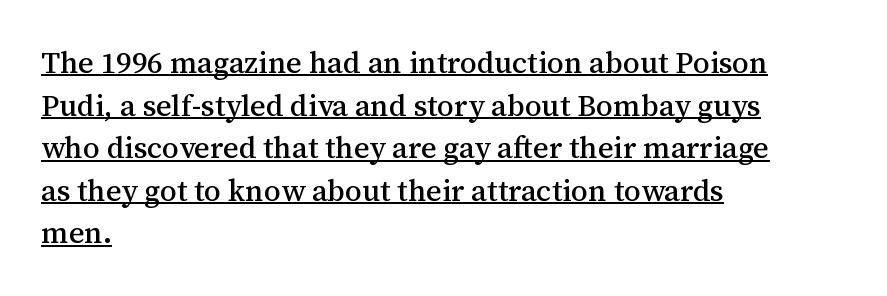
The image shows 30 px serif type, upright; set left-aligned, normal line spacing (1.42x), normal letter spacing, underlined; medium stroke contrast and a medium x-height.
